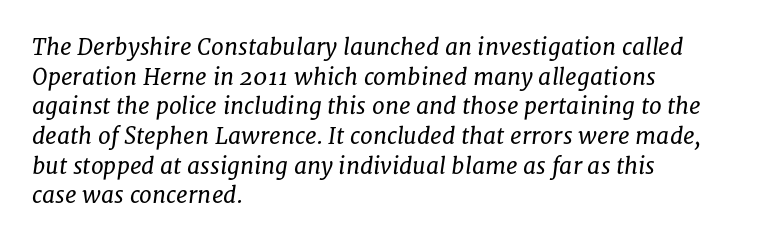
{"italic": "yes", "lean": "right", "slant_degrees": 8, "bold": "no", "underline": "no", "align": "left", "line_spacing": "normal", "line_spacing_ratio": 1.29, "letter_spacing": "normal", "letter_spacing_em": 0.0, "glyph_px": 23}
